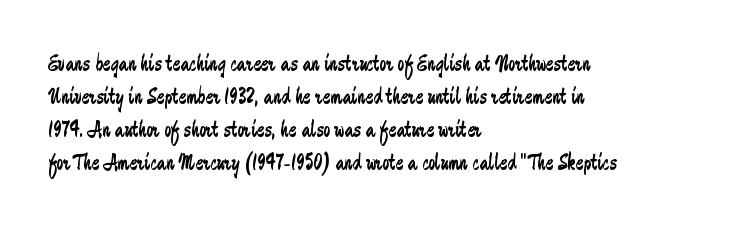
{"bold": "no", "underline": "no", "align": "left", "line_spacing": "normal", "line_spacing_ratio": 1.44, "letter_spacing": "normal", "letter_spacing_em": 0.0, "glyph_px": 23}
